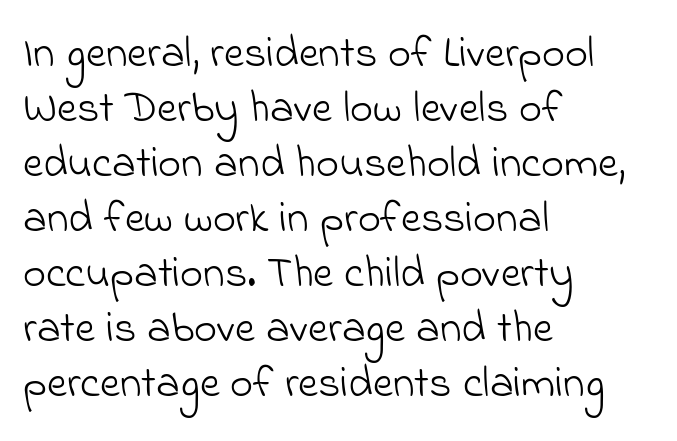
{"serif": "no", "bold": "no", "weight": "light", "width": "normal", "stroke_contrast": "low", "x_height": "small", "monospaced": "no", "underline": "no", "align": "left", "line_spacing": "normal", "line_spacing_ratio": 1.25, "letter_spacing": "normal", "letter_spacing_em": 0.0, "glyph_px": 44}
